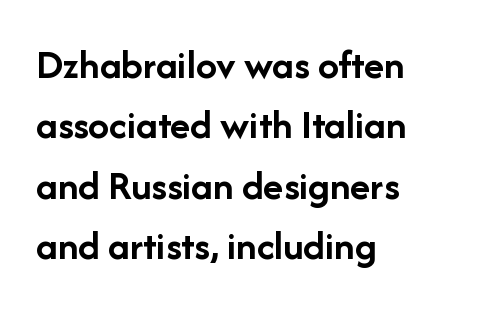
A normal amount of white space separates one row of letters from the next. Type style note: lacks serifs. Strong, thick strokes mark this as bold type. A classic flush-left, rag-right setting is used for this passage.
